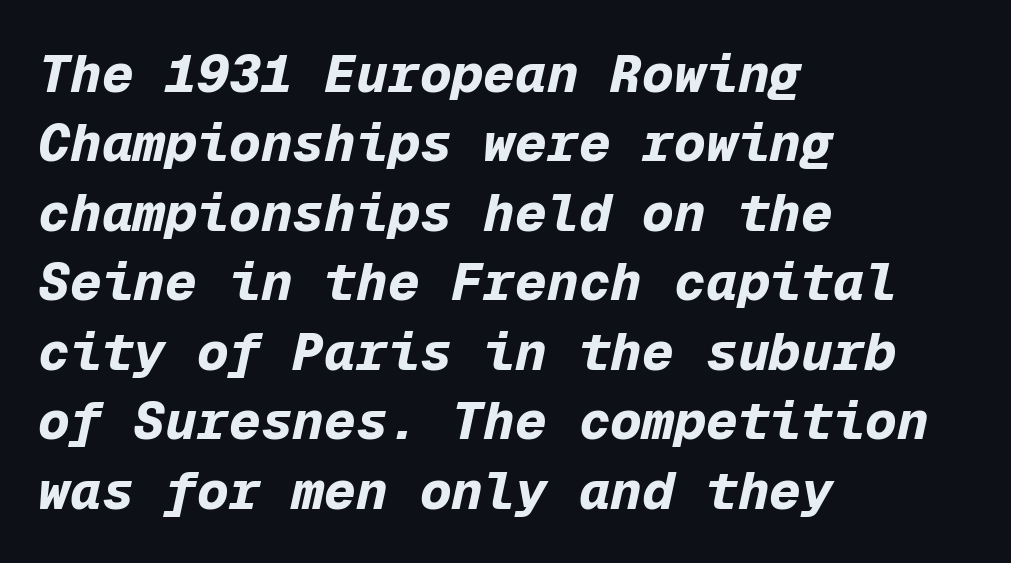
The image shows 53 px bold type, italic (leaning right), monospaced; set left-aligned, normal line spacing (1.31x), normal letter spacing, not underlined; low stroke contrast and a medium x-height.
